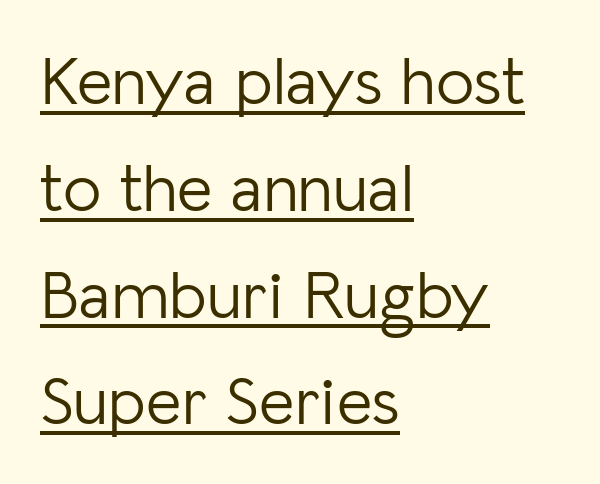
{"serif": "no", "italic": "no", "bold": "no", "weight": "light", "width": "normal", "stroke_contrast": "low", "x_height": "medium", "monospaced": "no", "underline": "yes", "align": "left", "line_spacing": "normal", "line_spacing_ratio": 1.57, "letter_spacing": "normal", "letter_spacing_em": 0.0, "glyph_px": 68}
